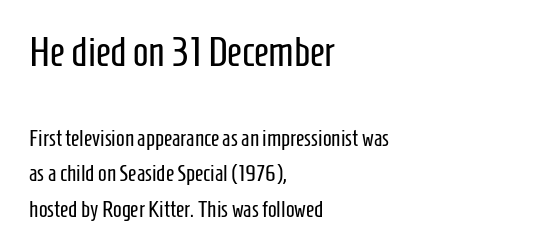
{"serif": "no", "italic": "no", "bold": "no", "weight": "regular", "width": "condensed", "stroke_contrast": "low", "x_height": "medium", "monospaced": "no", "underline": "no", "align": "left", "line_spacing": "normal", "line_spacing_ratio": 1.54, "letter_spacing": "normal", "letter_spacing_em": 0.0, "larger_block": "first", "size_ratio": 1.78, "glyph_px": 41}
